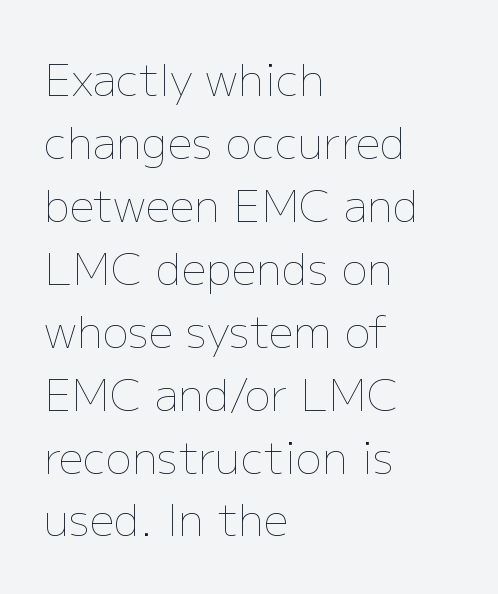
The image shows 44 px thin type, upright; set left-aligned, normal line spacing (1.43x), normal letter spacing, not underlined; low stroke contrast and a medium x-height.
